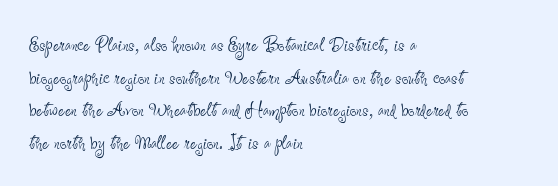
Characters follow at the spacing the type designer built in. The letterforms sit at book weight or below. The rows are spaced the way most documents space them. The strip under each line holds only bare page.
